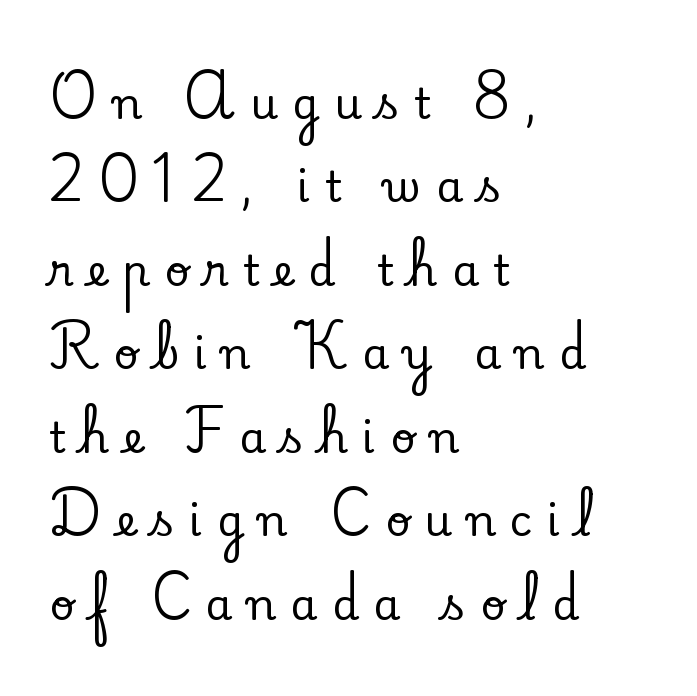
The image shows 43 px serif type, upright; set left-aligned, loose line spacing (1.94x), unusually wide letter spacing (+0.34 em), not underlined; low stroke contrast and a small x-height.
